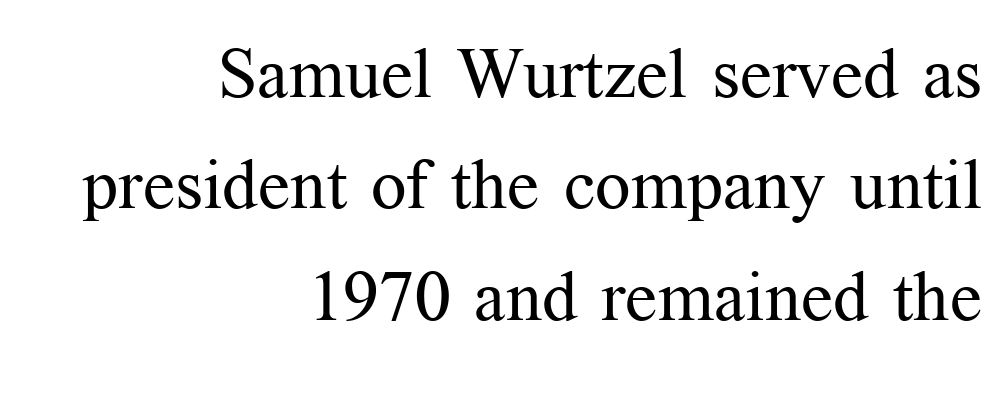
The letterforms sit at book weight or below. The axis of the letterforms is exactly vertical. The lines in this sample share a right terminus and differ only in where they begin. Normally led — the rows are evenly, conventionally spaced. Yep, those are serifs on the letters.
